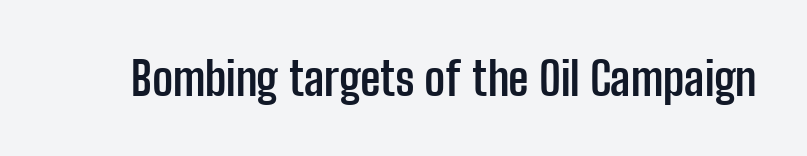
Q: Is the text bold? A: Yes.
Q: Is the text italic (slanted)? A: No, it is upright.
Q: Is the typeface a serif or a sans-serif typeface? A: Sans-serif.
Q: Is the text underlined? A: No.
Q: Is the spacing between letters normal or unusually wide? A: Normal.
Q: Width (condensed, normal, or wide)? A: Condensed.
Q: Stroke contrast? A: Low.
Q: x-height? A: Medium.
Q: Monospaced? A: No.
